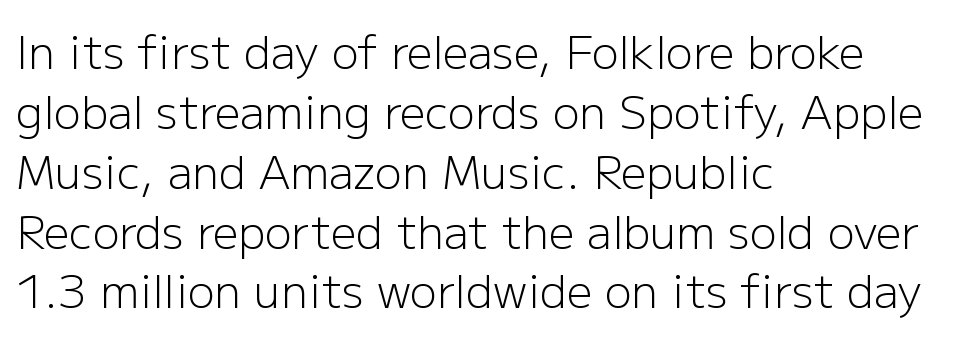
This sample uses a sans-serif face. These lines stack with their left ends in a neat column. This rendering leaves character spacing at its baseline value. The face used here is proportionally spaced, like ordinary book or web type. Underlining? Definitely not there. Evenly set lines give the paragraph a standard silhouette.
